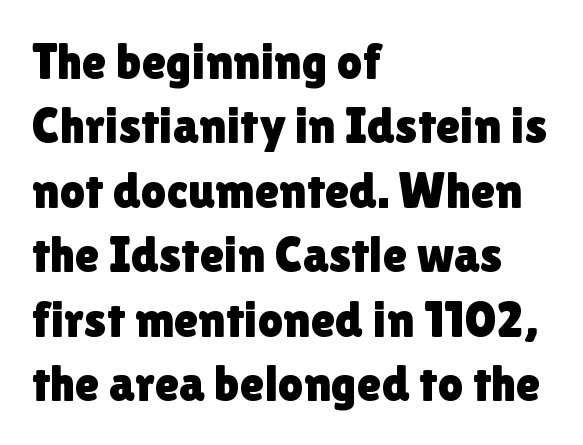
Q: Is the text italic (slanted)? A: No, it is upright.
Q: Is the typeface a serif or a sans-serif typeface? A: Sans-serif.
Q: Is the text underlined? A: No.
Q: How is the paragraph aligned? A: Left-aligned.
Q: Is the spacing between letters normal or unusually wide? A: Normal.
Q: Is the spacing between lines tight, normal or loose? A: Normal.
Q: Width (condensed, normal, or wide)? A: Normal.
Q: Stroke contrast? A: Low.
Q: x-height? A: Medium.
Q: Monospaced? A: No.
